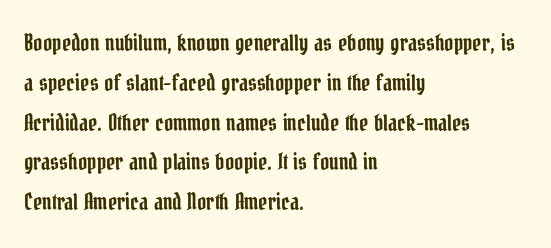
Q: Is the text italic (slanted)? A: No, it is upright.
Q: Is the text underlined? A: No.
Q: How is the paragraph aligned? A: Left-aligned.
Q: Is the spacing between letters normal or unusually wide? A: Normal.
